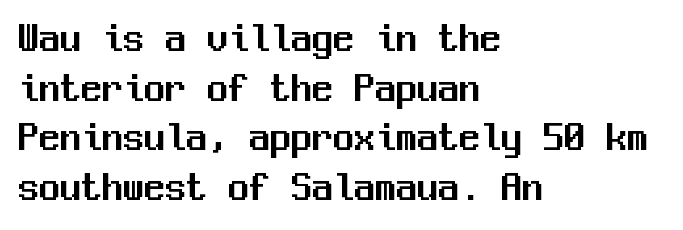
{"serif": "no", "italic": "no", "width": "normal", "stroke_contrast": "medium", "x_height": "medium", "monospaced": "yes", "underline": "no", "align": "left", "line_spacing_ratio": 1.18, "letter_spacing": "normal", "letter_spacing_em": 0.0, "glyph_px": 42}
